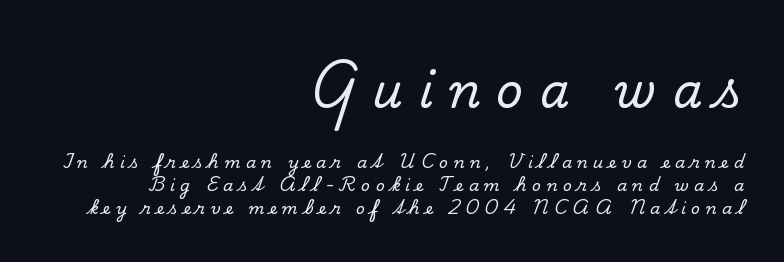
The image shows 47 px serif type; set right-aligned, normal line spacing (1.43x), unusually wide letter spacing (+0.34 em), not underlined; the first (top) block is 2.94x larger; low stroke contrast and a small x-height.
